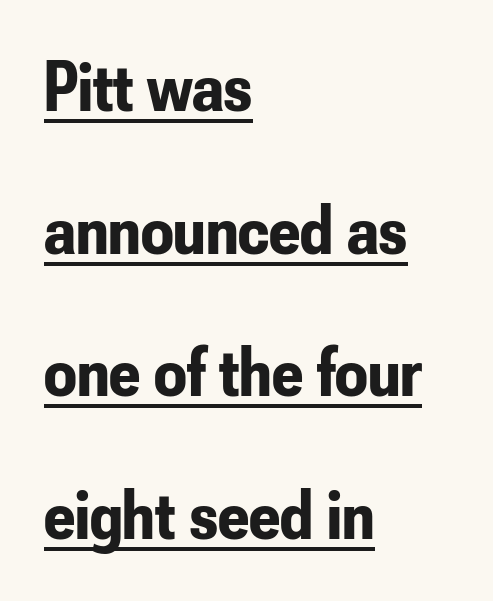
{"serif": "no", "italic": "no", "bold": "yes", "weight": "bold", "width": "condensed", "stroke_contrast": "low", "x_height": "small", "monospaced": "no", "underline": "yes", "align": "left", "line_spacing": "loose", "line_spacing_ratio": 1.98, "letter_spacing": "normal", "letter_spacing_em": 0.0, "glyph_px": 72}
